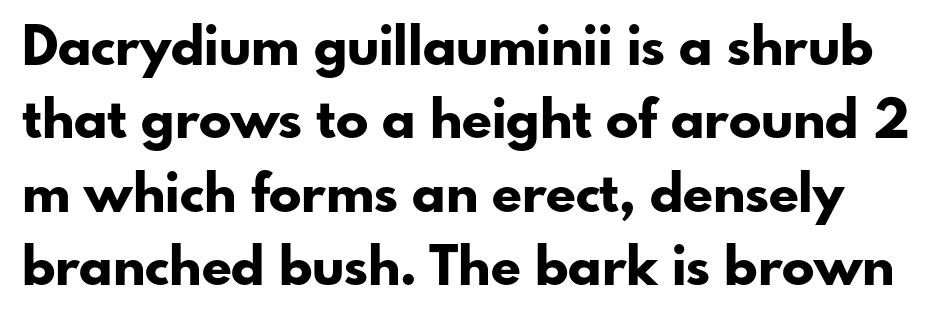
Q: Is the text bold? A: Yes.
Q: Is the text italic (slanted)? A: No, it is upright.
Q: Is the typeface a serif or a sans-serif typeface? A: Sans-serif.
Q: Is the text underlined? A: No.
Q: Is the spacing between letters normal or unusually wide? A: Normal.
Q: Is the spacing between lines tight, normal or loose? A: Normal.
Q: Width (condensed, normal, or wide)? A: Normal.
Q: Stroke contrast? A: Low.
Q: x-height? A: Small.
Q: Monospaced? A: No.
